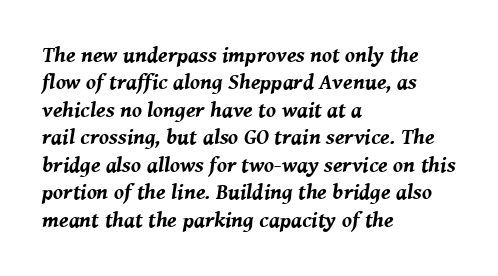
The image shows 22 px bold type, italic (leaning right); set left-aligned, normal line spacing (1.25x), normal letter spacing, not underlined.
